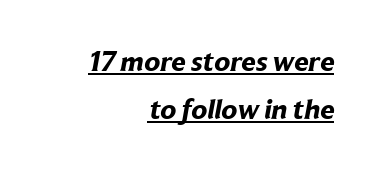
Q: Is the text bold? A: Yes.
Q: Is the typeface a serif or a sans-serif typeface? A: Sans-serif.
Q: Is the text underlined? A: Yes.
Q: How is the paragraph aligned? A: Right-aligned.
Q: Is the spacing between letters normal or unusually wide? A: Normal.
Q: Is the spacing between lines tight, normal or loose? A: Normal.
Q: Width (condensed, normal, or wide)? A: Normal.
Q: Stroke contrast? A: Low.
Q: x-height? A: Medium.
Q: Monospaced? A: No.
